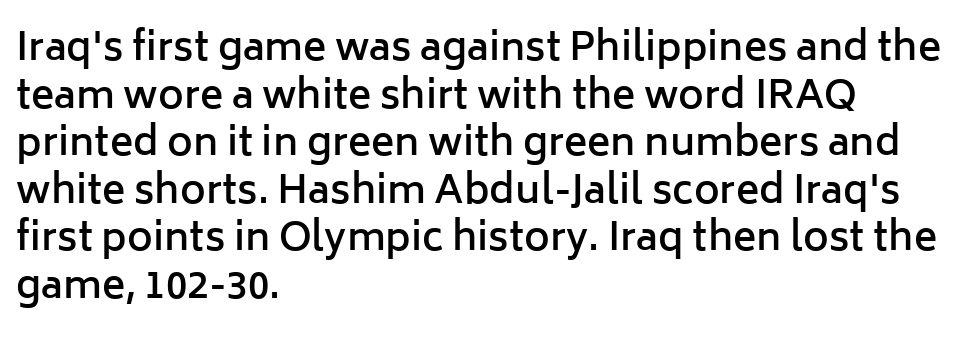
{"serif": "no", "italic": "no", "bold": "semi", "weight": "semibold", "width": "normal", "stroke_contrast": "low", "x_height": "medium", "monospaced": "no", "underline": "no", "align": "left", "line_spacing_ratio": 1.22, "letter_spacing": "normal", "letter_spacing_em": 0.0, "glyph_px": 39}
